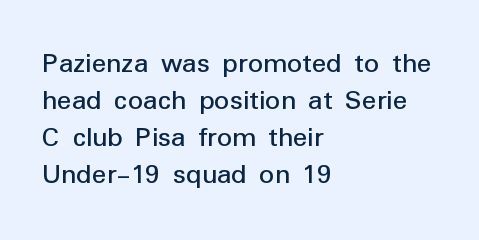
{"serif": "no", "italic": "no", "bold": "no", "weight": "regular", "width": "normal", "stroke_contrast": "low", "x_height": "medium", "monospaced": "no", "underline": "no", "align": "left", "line_spacing_ratio": 1.23, "letter_spacing": "normal", "letter_spacing_em": 0.0, "glyph_px": 30}
